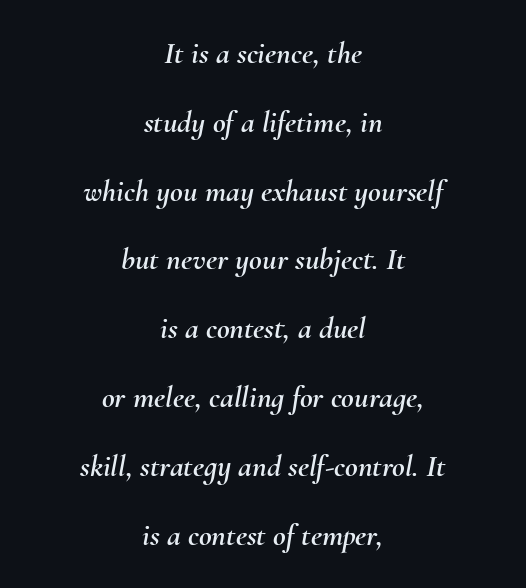
Q: Is the text italic (slanted)? A: Yes, it leans right by about 10 degrees.
Q: Is the text underlined? A: No.
Q: How is the paragraph aligned? A: Centered.
Q: Is the spacing between letters normal or unusually wide? A: Normal.
Q: Is the spacing between lines tight, normal or loose? A: Loose.
Q: Width (condensed, normal, or wide)? A: Normal.
Q: Stroke contrast? A: Medium.
Q: x-height? A: Small.
Q: Monospaced? A: No.
